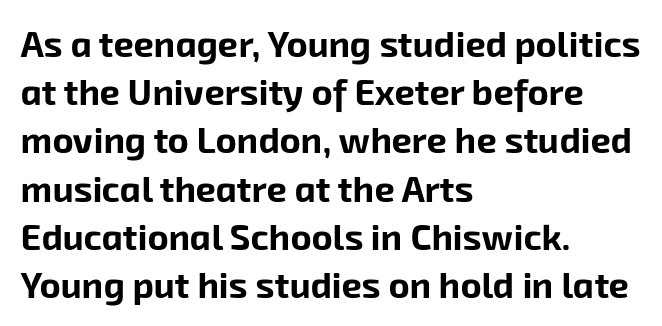
The image shows 36 px bold sans-serif type; set left-aligned, normal line spacing (1.34x), normal letter spacing, not underlined; low stroke contrast and a medium x-height.
